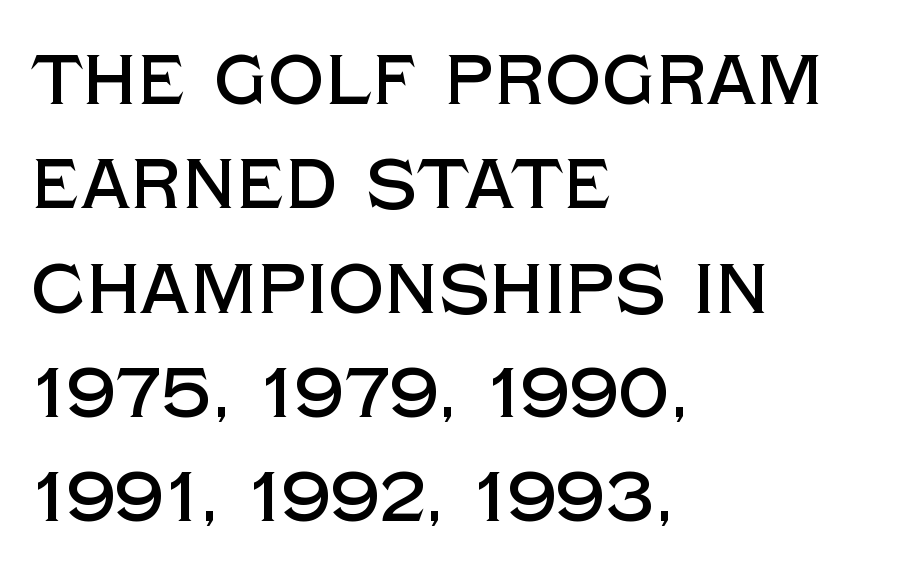
The image shows 70 px sans-serif type, upright; set left-aligned, normal line spacing (1.49x), normal letter spacing, not underlined; a large x-height.
